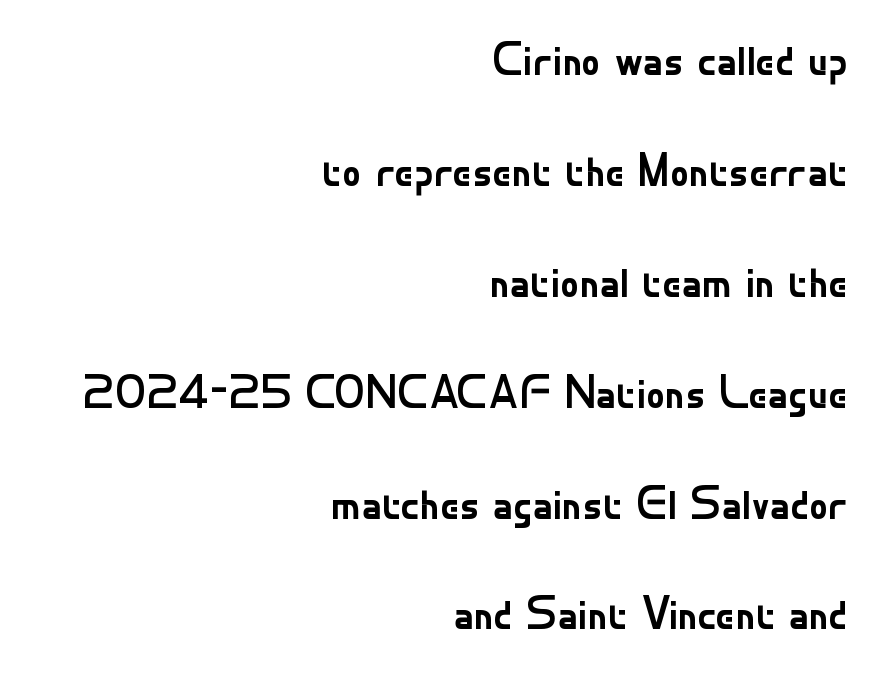
The image shows 48 px regular-weight sans-serif type, upright; set right-aligned, loose line spacing (2.31x), normal letter spacing, not underlined; low stroke contrast and a small x-height.
